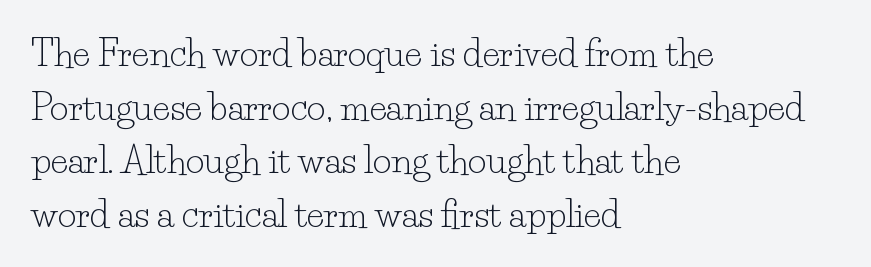
How are the letters spaced? Ordinarily, with no added tracking. The lines are quadded left. This sample has the flowing, uneven cadence of proportional lettering. Are there feet on the stems? There are — it's a serif. Stroke mass is kept to a normal reading level or below.
